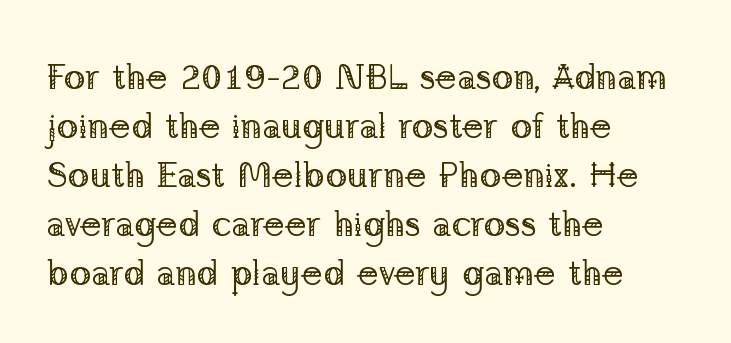
{"serif": "yes", "italic": "no", "bold": "no", "weight": "regular", "width": "normal", "stroke_contrast": "low", "x_height": "medium", "monospaced": "no", "underline": "no", "align": "left", "line_spacing": "normal", "line_spacing_ratio": 1.36, "letter_spacing": "normal", "letter_spacing_em": 0.0, "glyph_px": 36}
